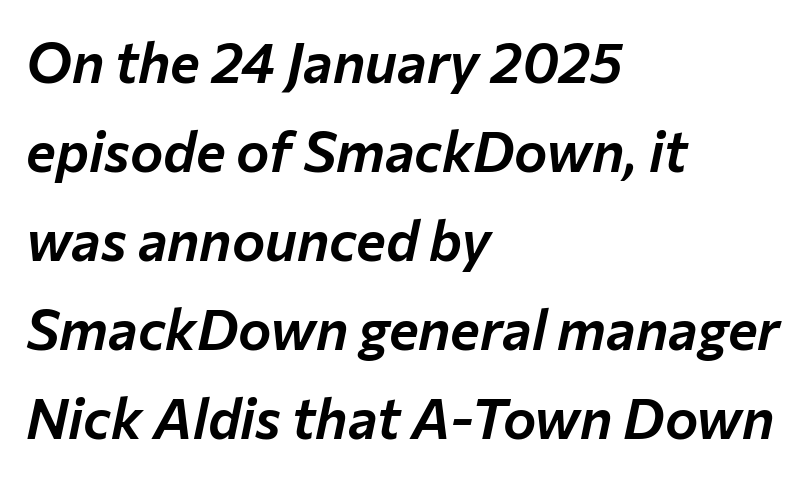
The image shows 56 px text type, italic (leaning right); set left-aligned, normal line spacing (1.59x), normal letter spacing, not underlined; low stroke contrast and a medium x-height.
